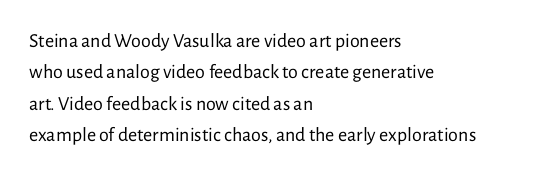
{"italic": "no", "bold": "no", "underline": "no", "align": "left", "line_spacing": "normal", "line_spacing_ratio": 1.57, "letter_spacing": "normal", "letter_spacing_em": 0.0, "glyph_px": 20}
